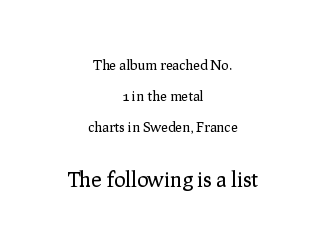
Q: Is the text bold? A: No.
Q: Is the text italic (slanted)? A: No, it is upright.
Q: Is the text underlined? A: No.
Q: How is the paragraph aligned? A: Centered.
Q: Is the spacing between letters normal or unusually wide? A: Normal.
Q: Is the spacing between lines tight, normal or loose? A: Loose.
Q: Which block of text is set in a larger size, the first (top) or the second (bottom)? A: The second (bottom) one.
